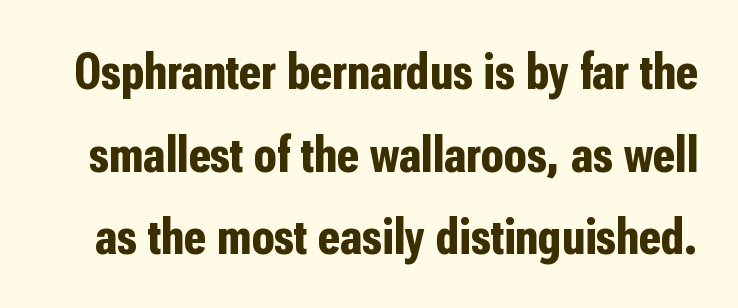
The image shows 52 px bold, condensed sans-serif type, upright; set normal line spacing (1.59x), normal letter spacing, not underlined; low stroke contrast and a medium x-height.
